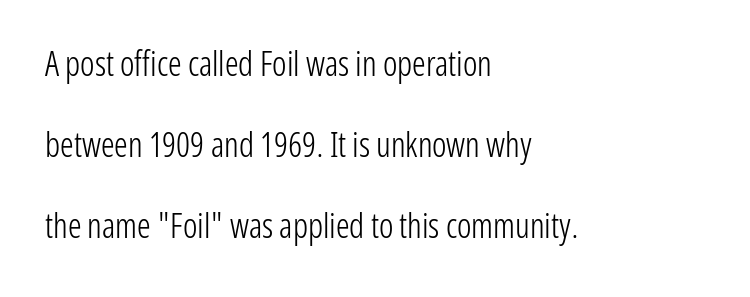
{"serif": "no", "italic": "no", "bold": "no", "weight": "light", "width": "condensed", "stroke_contrast": "low", "x_height": "medium", "monospaced": "no", "underline": "no", "align": "left", "line_spacing": "loose", "line_spacing_ratio": 2.38, "letter_spacing": "normal", "letter_spacing_em": 0.0, "glyph_px": 34}
